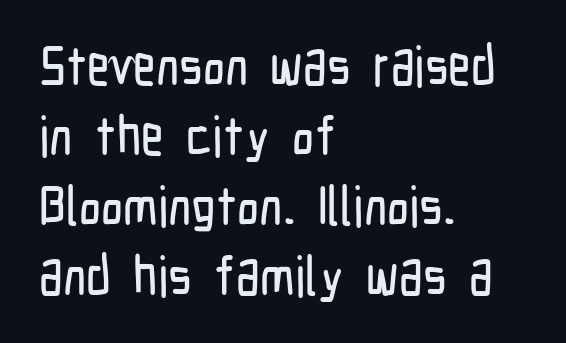
What stands out about the letter spacing? Nothing — it is the standard amount. Is the block centered? No — it sits flush against the left margin. The zone under the glyphs is completely vacant. Italic: no, the glyphs are upright roman. This sample has the flowing, uneven cadence of proportional lettering. Leading: standard.
